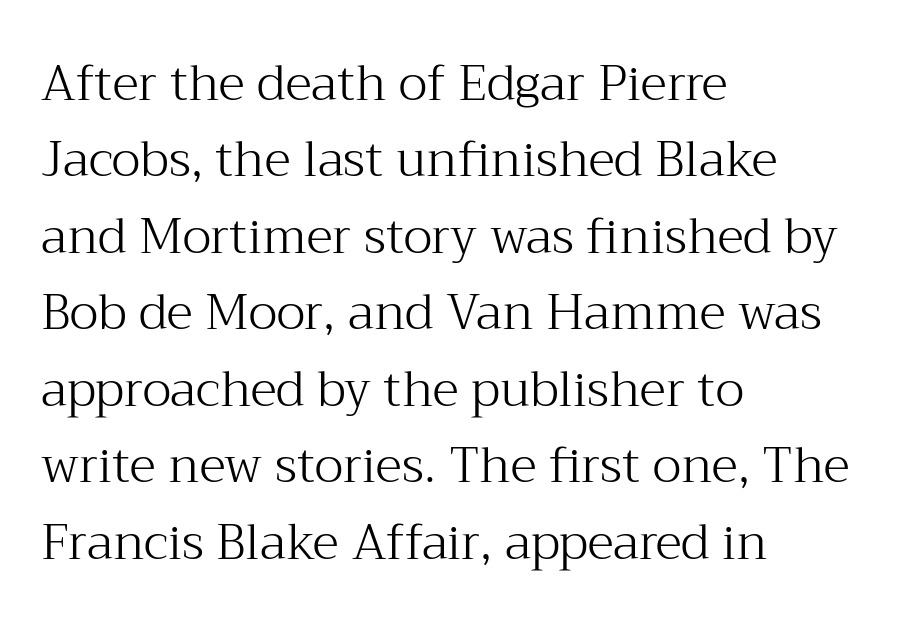
Q: Is the text bold? A: No.
Q: Is the text italic (slanted)? A: No, it is upright.
Q: Is the typeface a serif or a sans-serif typeface? A: Serif.
Q: Is the text underlined? A: No.
Q: How is the paragraph aligned? A: Left-aligned.
Q: Is the spacing between letters normal or unusually wide? A: Normal.
Q: Is the spacing between lines tight, normal or loose? A: Normal.
Q: Width (condensed, normal, or wide)? A: Normal.
Q: Stroke contrast? A: Medium.
Q: x-height? A: Medium.
Q: Monospaced? A: No.
